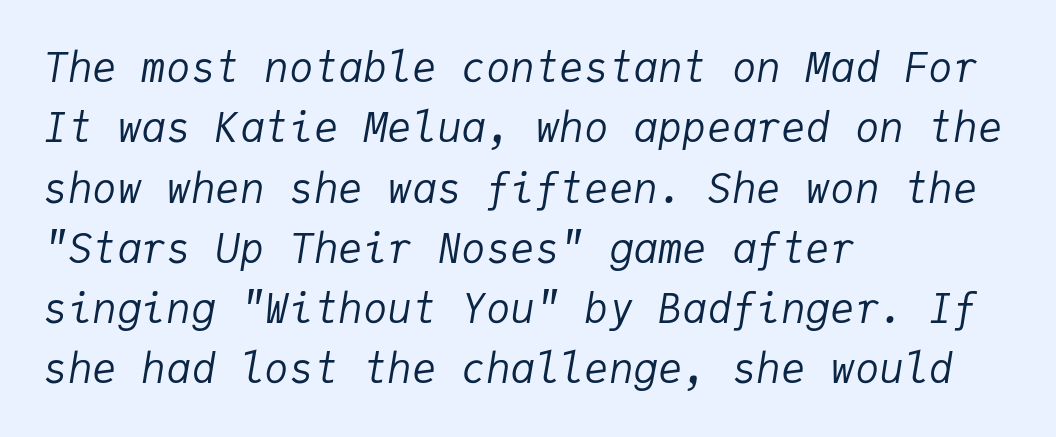
Designer's note — italics engaged. Every character here occupies the same horizontal width, giving the sample a typewriter-like rhythm. Horizontal bands of white between lines are of average thickness. Any mark beneath the type? The region is blank.
